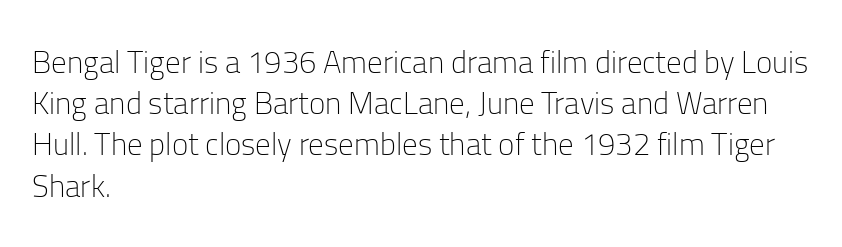
{"serif": "no", "italic": "no", "bold": "no", "weight": "light", "width": "normal", "stroke_contrast": "low", "x_height": "medium", "monospaced": "no", "underline": "no", "align": "left", "line_spacing": "normal", "line_spacing_ratio": 1.33, "letter_spacing": "normal", "letter_spacing_em": 0.0, "glyph_px": 31}
